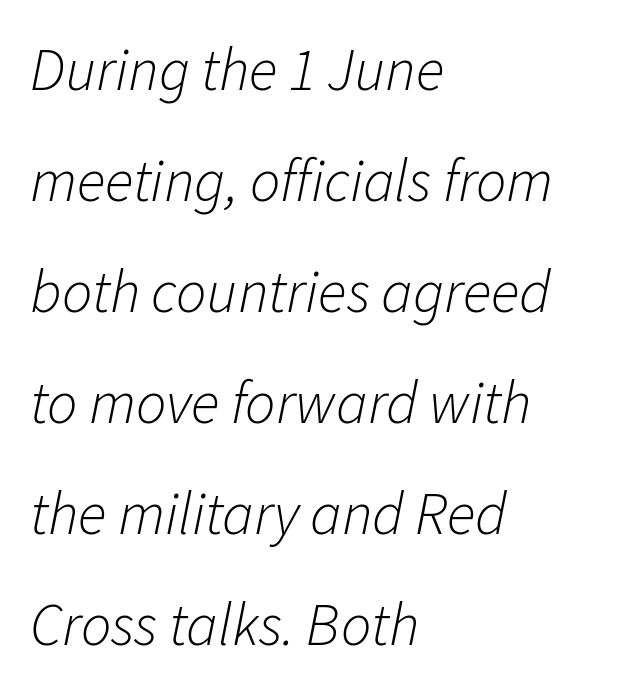
{"italic": "yes", "lean": "right", "slant_degrees": 11, "bold": "no", "weight": "light", "width": "normal", "stroke_contrast": "low", "x_height": "medium", "monospaced": "no", "underline": "no", "align": "left", "line_spacing_ratio": 1.85, "letter_spacing": "normal", "letter_spacing_em": 0.0, "glyph_px": 60}
